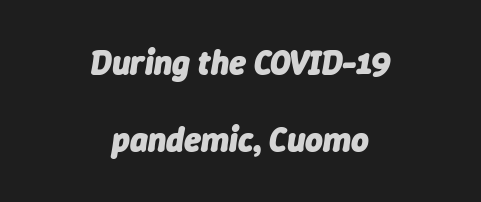
{"italic": "yes", "lean": "right", "slant_degrees": 9, "bold": "yes", "weight": "heavy", "width": "normal", "stroke_contrast": "low", "x_height": "medium", "monospaced": "no", "underline": "no", "align": "center", "line_spacing": "loose", "line_spacing_ratio": 2.27, "letter_spacing": "normal", "letter_spacing_em": 0.0, "glyph_px": 34}
